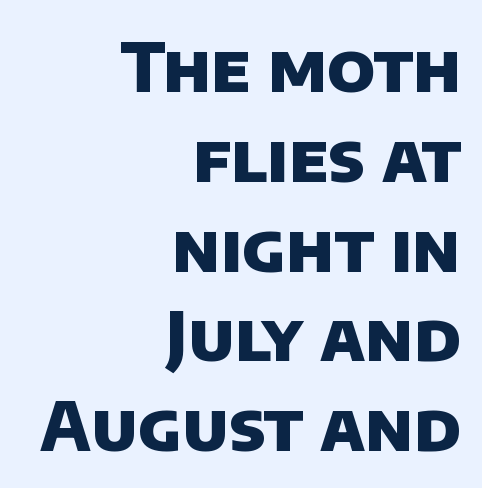
The image shows 68 px heavy sans-serif type; set right-aligned, normal line spacing (1.32x), normal letter spacing, not underlined; low stroke contrast and a large x-height.
